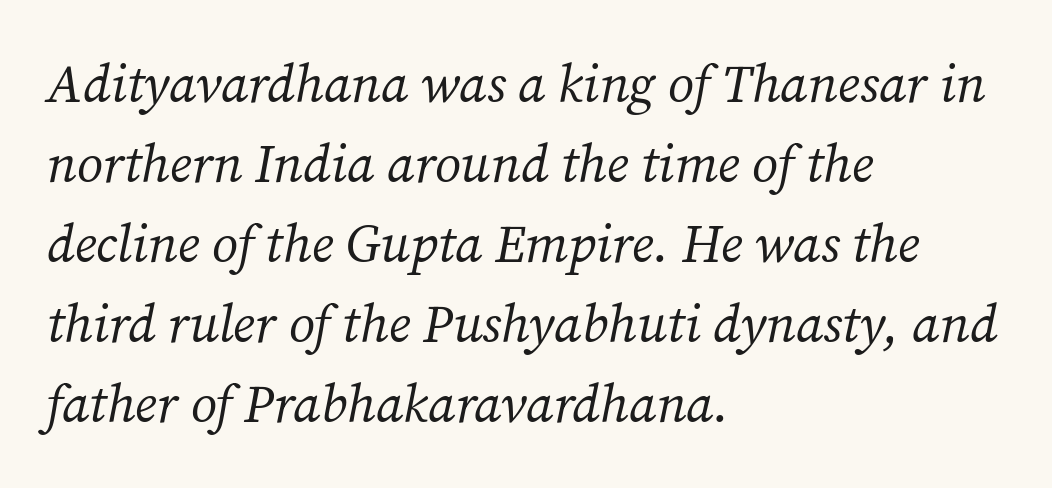
The specimen reads as italic at a glance. This rendering leaves character spacing at its baseline value. Horizontally, the lines are justified to the leading edge only. Think standard paragraph weight, or any step lighter than that. Character widths vary here, with narrow letters taking less room than wide ones. Honestly, the row spacing looks completely unremarkable.
